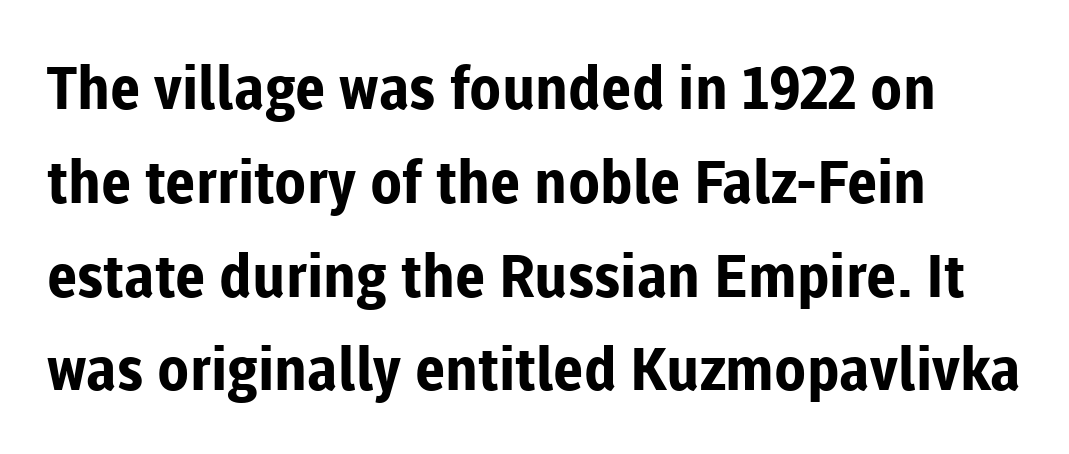
{"serif": "no", "italic": "no", "bold": "yes", "weight": "bold", "width": "normal", "stroke_contrast": "low", "x_height": "medium", "monospaced": "no", "underline": "no", "line_spacing": "normal", "line_spacing_ratio": 1.59, "letter_spacing": "normal", "letter_spacing_em": 0.0, "glyph_px": 59}
